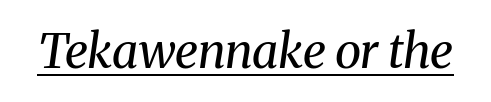
The image shows 48 px regular-weight serif type, italic (leaning right); set normal letter spacing, underlined; medium stroke contrast and a medium x-height.
